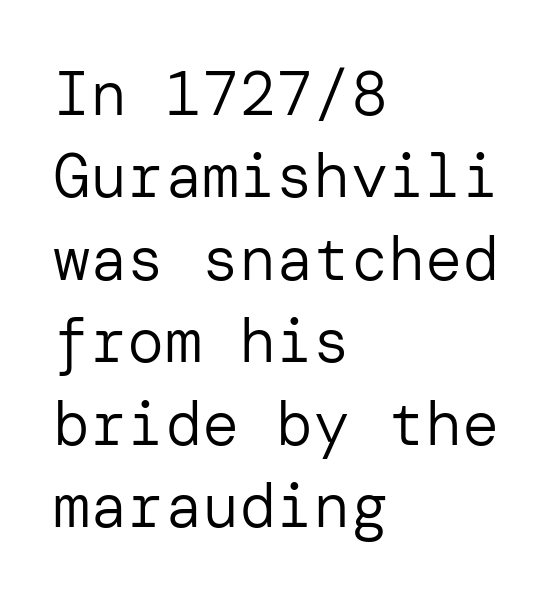
{"serif": "no", "italic": "no", "bold": "no", "weight": "regular", "width": "normal", "stroke_contrast": "low", "x_height": "medium", "underline": "no", "align": "left", "line_spacing": "normal", "line_spacing_ratio": 1.33, "letter_spacing": "normal", "letter_spacing_em": 0.0, "glyph_px": 62}
